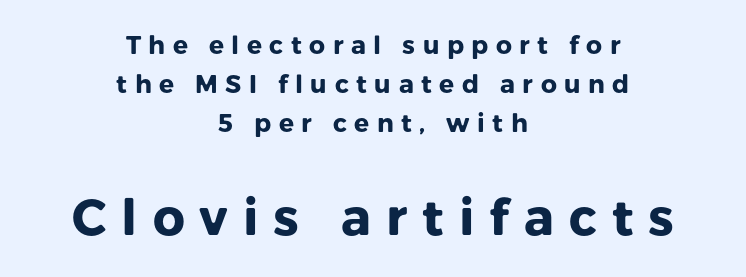
The type sits square on the baseline with zero lean. Block two is the big one; block one sits smaller above it. A normal amount of white space separates one row of letters from the next. You'd pick this weight for a headline — it's a proper bold. Rule under the text: the space is simply empty.
